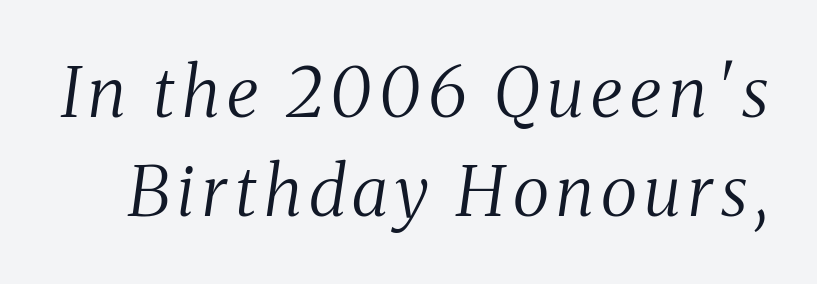
Q: Is the text bold? A: No.
Q: Is the text italic (slanted)? A: Yes, it leans right by about 8 degrees.
Q: Is the typeface a serif or a sans-serif typeface? A: Serif.
Q: Is the text underlined? A: No.
Q: Is the spacing between lines tight, normal or loose? A: Normal.
Q: Width (condensed, normal, or wide)? A: Condensed.
Q: Stroke contrast? A: Medium.
Q: x-height? A: Medium.
Q: Monospaced? A: No.
